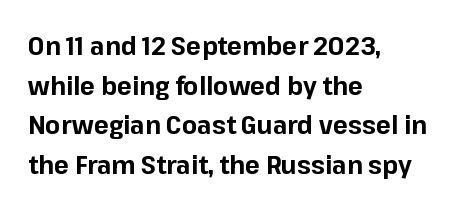
Q: Is the text bold? A: Yes.
Q: Is the text italic (slanted)? A: No, it is upright.
Q: Is the text underlined? A: No.
Q: How is the paragraph aligned? A: Left-aligned.
Q: Is the spacing between letters normal or unusually wide? A: Normal.
Q: Is the spacing between lines tight, normal or loose? A: Normal.
